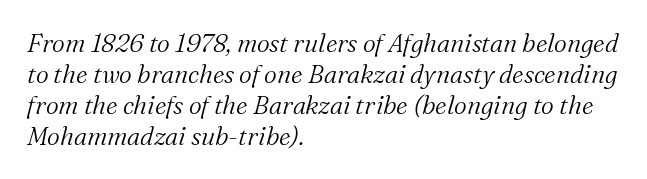
Q: Is the text bold? A: No.
Q: Is the text italic (slanted)? A: Yes, it leans right by about 16 degrees.
Q: Is the text underlined? A: No.
Q: How is the paragraph aligned? A: Left-aligned.
Q: Is the spacing between letters normal or unusually wide? A: Normal.
